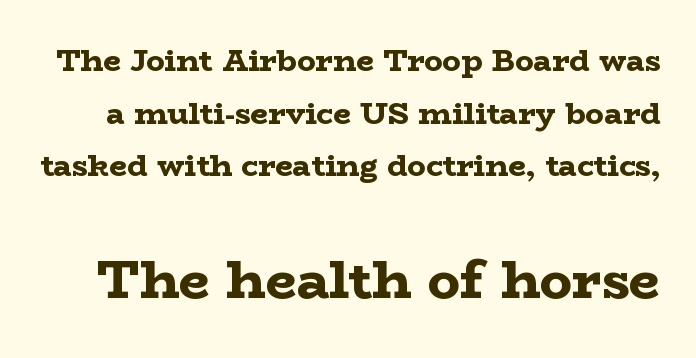
Q: Is the text bold? A: Yes.
Q: Is the text italic (slanted)? A: No, it is upright.
Q: Is the typeface a serif or a sans-serif typeface? A: Serif.
Q: Is the text underlined? A: No.
Q: Is the spacing between letters normal or unusually wide? A: Normal.
Q: Is the spacing between lines tight, normal or loose? A: Normal.
Q: Which block of text is set in a larger size, the first (top) or the second (bottom)? A: The second (bottom) one.
Q: Width (condensed, normal, or wide)? A: Wide.
Q: Stroke contrast? A: Low.
Q: x-height? A: Medium.
Q: Monospaced? A: No.
